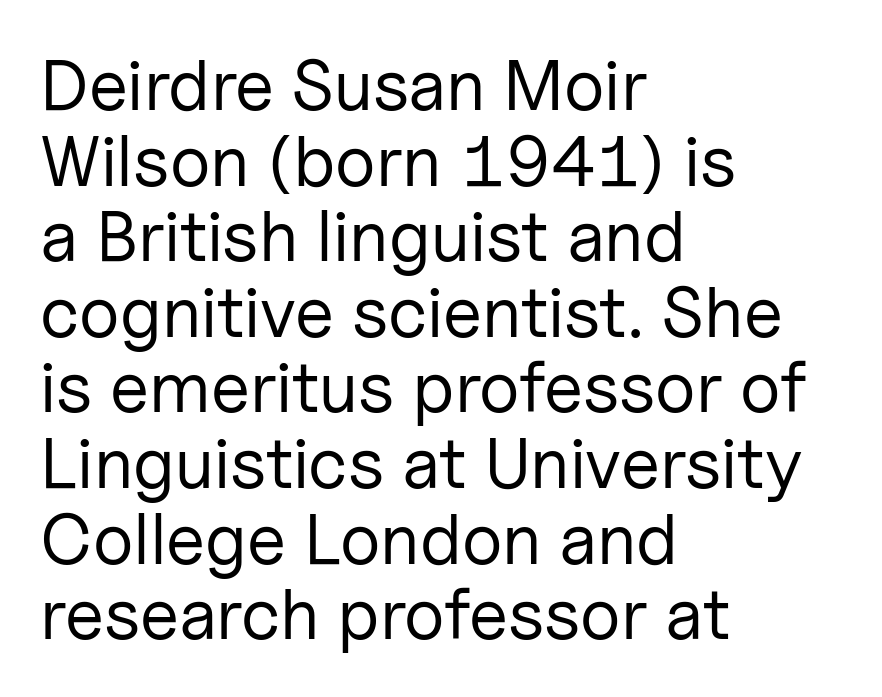
The image shows 72 px regular-weight sans-serif type, upright; set left-aligned, tight line spacing (1.05x), normal letter spacing, not underlined; low stroke contrast and a medium x-height.
